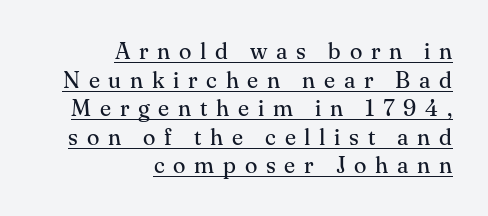
Display-style spreading of the glyphs; the letterfit is very open. Ascenders rise straight up at ninety degrees. All the whitespace from short lines collects on the left. Honestly, the underline is the first thing you notice here.
